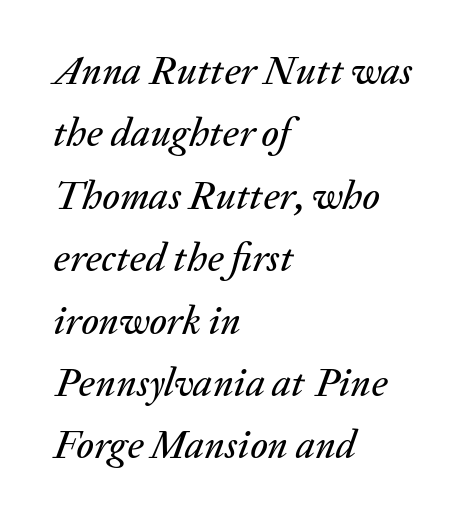
Character widths vary here, with narrow letters taking less room than wide ones. These lines are set flush left with a ragged right edge. What stands out about the letter spacing? Nothing — it is the standard amount. Whoever set this chose a conventional vertical rhythm. In terms of posture, this sample is oblique. The glyphs are unaccompanied by any horizontal stroke below them.
